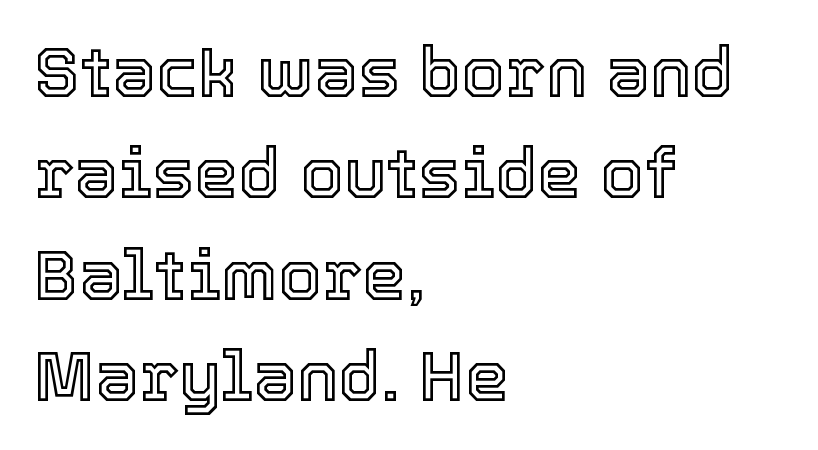
The image shows 70 px text type, upright; set left-aligned, normal line spacing (1.45x), normal letter spacing, not underlined; a medium x-height.
